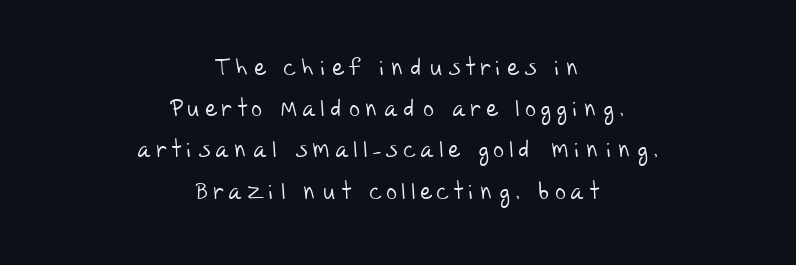
Q: Is the text bold? A: No.
Q: Is the text underlined? A: No.
Q: How is the paragraph aligned? A: Centered.
Q: Is the spacing between letters normal or unusually wide? A: Unusually wide.
